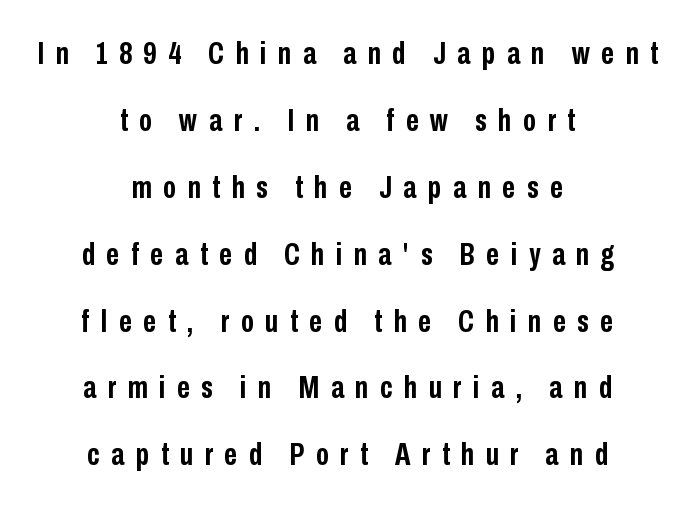
The image shows 32 px semibold, condensed sans-serif type, upright; set centered, loose line spacing (2.09x), unusually wide letter spacing (+0.36 em), not underlined; low stroke contrast and a medium x-height.
